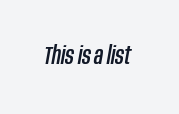
Characters follow at the spacing the type designer built in. Descender tails drop into unmarked territory. The axis of the letterforms is tilted away from vertical.
